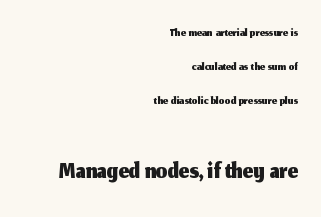
{"serif": "no", "italic": "no", "width": "normal", "stroke_contrast": "medium", "x_height": "medium", "monospaced": "no", "underline": "no", "align": "right", "line_spacing": "loose", "line_spacing_ratio": 1.9, "letter_spacing": "normal", "letter_spacing_em": 0.0, "larger_block": "second", "size_ratio": 2.0, "glyph_px": 36}
